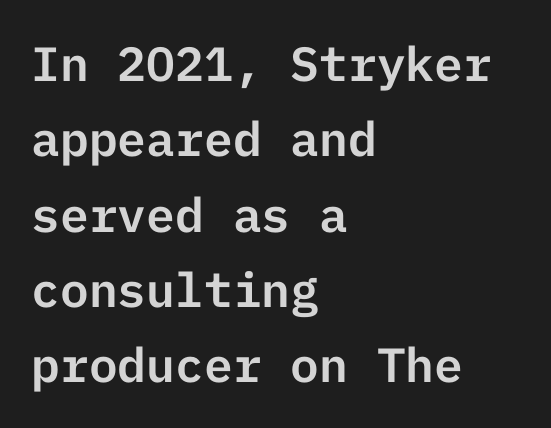
{"serif": "no", "italic": "no", "width": "normal", "stroke_contrast": "low", "x_height": "medium", "underline": "no", "align": "left", "line_spacing": "normal", "line_spacing_ratio": 1.57, "letter_spacing": "normal", "letter_spacing_em": 0.0, "glyph_px": 48}
